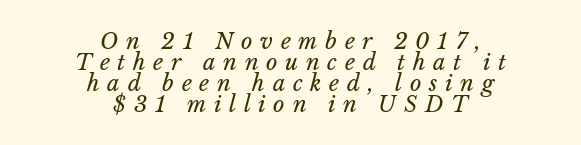
{"italic": "yes", "lean": "right", "slant_degrees": 14, "bold": "no", "underline": "no", "align": "center", "line_spacing": "tight", "line_spacing_ratio": 0.96, "letter_spacing": "wide", "letter_spacing_em": 0.35, "glyph_px": 22}
